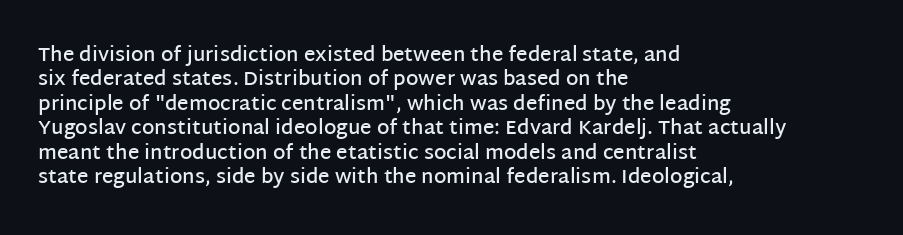
{"italic": "no", "bold": "semi", "underline": "no", "align": "left", "line_spacing_ratio": 1.22, "letter_spacing": "normal", "letter_spacing_em": 0.0, "glyph_px": 20}
